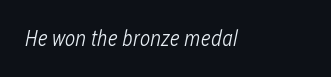
Q: Is the text bold? A: No.
Q: Is the text italic (slanted)? A: Yes, it leans right by about 12 degrees.
Q: Is the text underlined? A: No.
Q: Is the spacing between letters normal or unusually wide? A: Normal.
